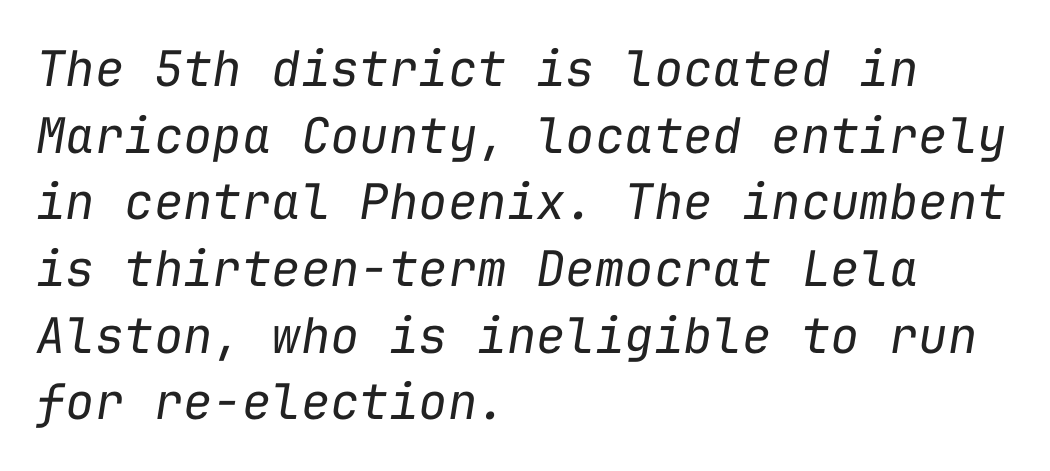
The image shows 49 px regular-weight type, italic (leaning right), monospaced; set left-aligned, normal line spacing (1.36x), normal letter spacing, not underlined; low stroke contrast and a medium x-height.
